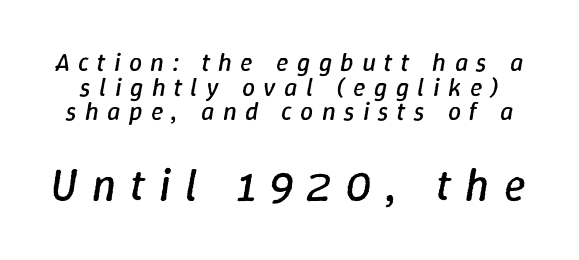
Is the type heavy? It reads as light-to-regular instead. The specimen reads as italic at a glance. Varying glyph widths throughout — classic text-font behaviour. Which chunk is bigger? The second one — the bottom block dwarfs the top.
